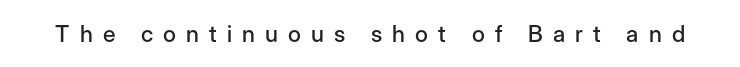
The image shows 23 px text type, upright; set unusually wide letter spacing (+0.44 em), not underlined.
